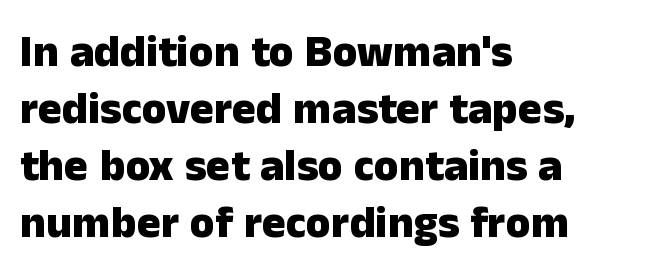
The image shows 45 px heavy sans-serif type, upright; set left-aligned, normal line spacing (1.27x), normal letter spacing, not underlined; low stroke contrast and a medium x-height.
